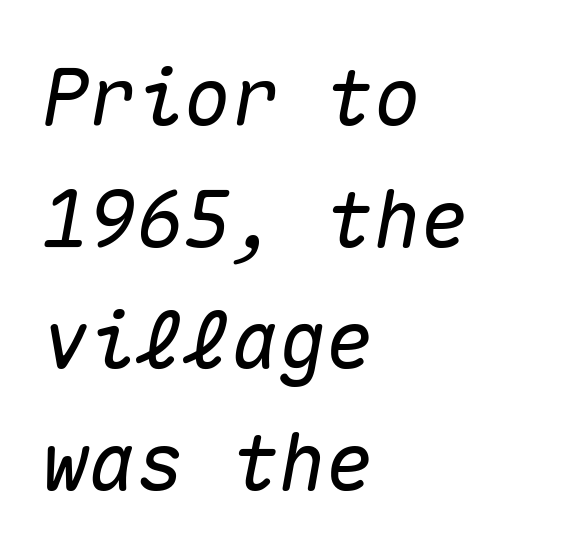
This sample has the even, mechanical cadence of fixed-width lettering. Successive baselines arrive at the customary interval. The passage shown leans; its letterforms are oblique. Layout note: lines flush left. The type is set solid horizontally, with unmodified tracking. Lines of text with bare space underneath.
